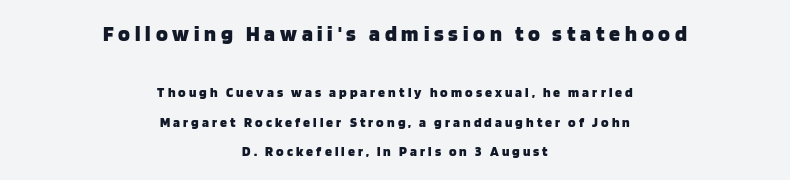
The lines are spread far apart with generous leading. Characters follow at a spacing far wider than the type designer built in. The passage shown begins with its larger block and ends with its smaller one. The words here are not underlined. The typography opts for an upright posture over an oblique one. Every row of glyphs is offset so its center matches the block's center.
